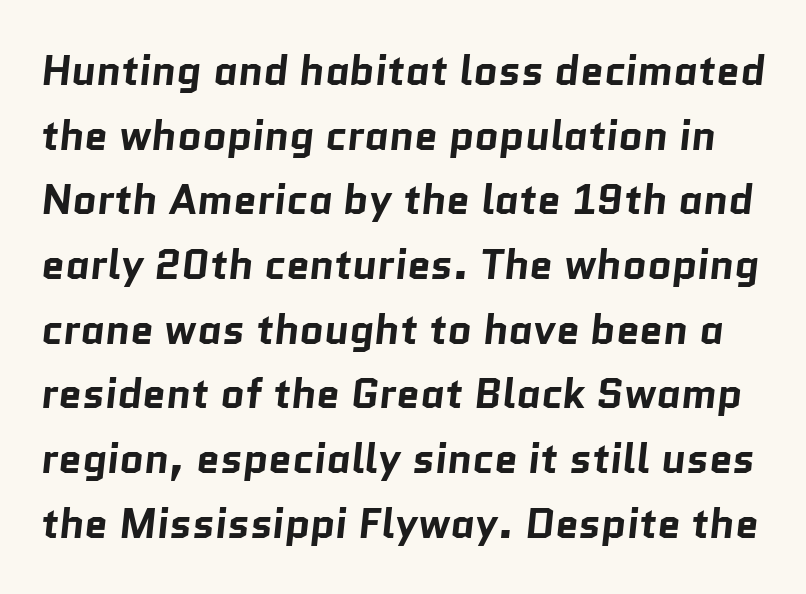
{"serif": "no", "bold": "yes", "weight": "bold", "width": "normal", "stroke_contrast": "low", "x_height": "medium", "monospaced": "no", "underline": "no", "line_spacing": "normal", "line_spacing_ratio": 1.54, "letter_spacing": "normal", "letter_spacing_em": 0.0, "glyph_px": 42}
